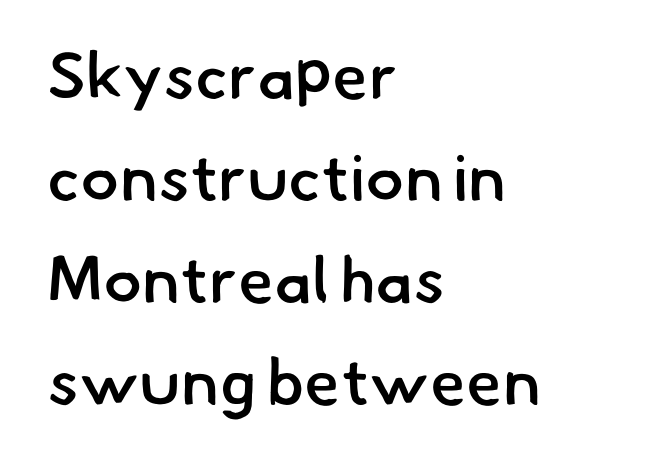
What weight is shown? A semibold, between regular and bold. Horizontal bands of white between lines are of average thickness. Look at the bottom of the vertical strokes: they stop flat, with no serifs. Left-aligned paragraph, ragged on the right. Has an underline been added? It has not. Words appear dense and cohesive because spacing is normal.
